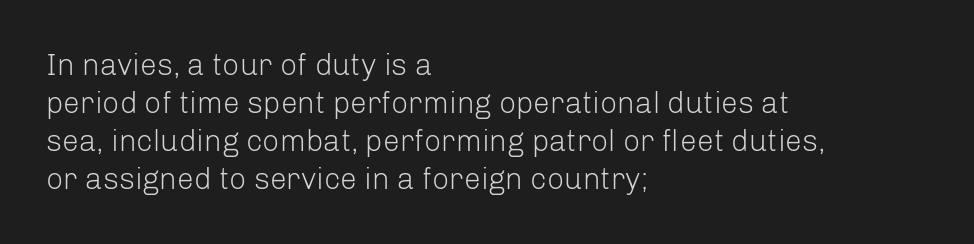
A clean baseline with only descenders dipping below it. A typesetter would mark this as roman, not italic. Looks like regular typesetting: each glyph gets only the width it needs. Compared with typical paragraphs, the rows here are spaced about the same. The passage shown is typeset with a sans-serif family.
